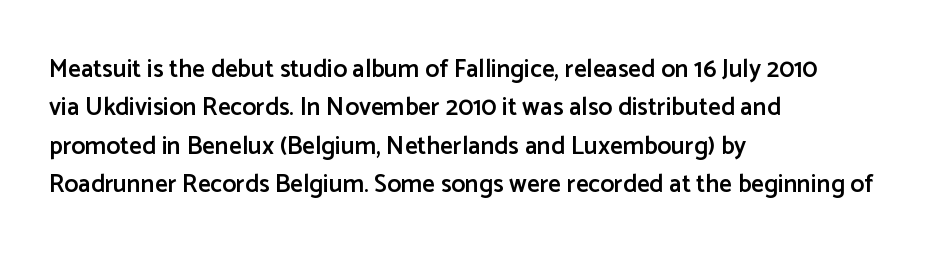
Has an underline been added? It has not. A typesetter would mark this as roman, not italic. The passage shown has conventional tracking throughout. The rows are spaced the way most documents space them. Each line starts at the same left margin while the right side varies. The font is running at a semibold setting, under full bold.
